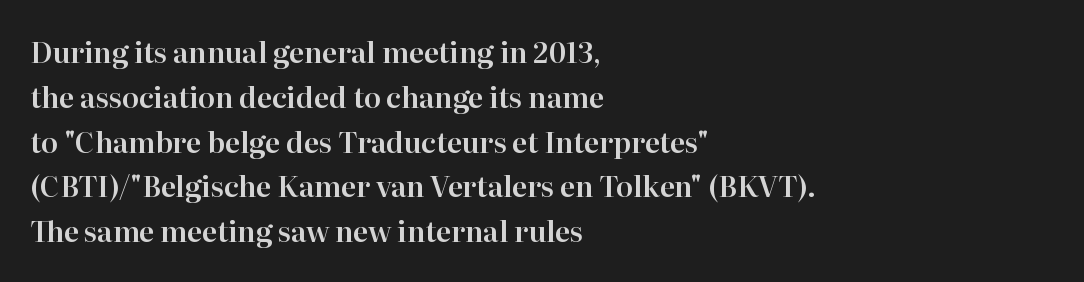
The lines are quadded left. The letters advance in unequal steps, a hallmark of proportional type. Typographically, this falls in the serif category. The area under the type is left untouched. The face used here is rendered with its standard letterfit.
